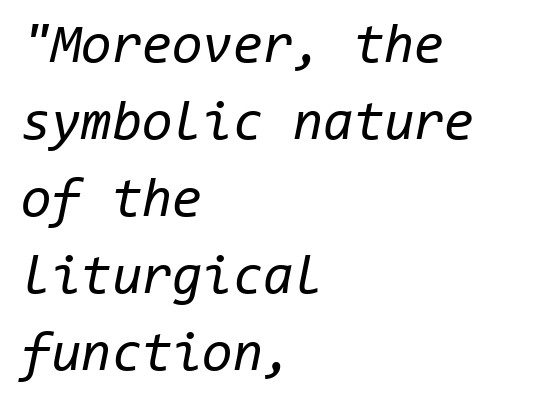
Here the designer chose a console-style face with uniform glyph widths. Bare-footed words on every line. This rendering leaves character spacing at its baseline value. The compositor pushed each line to the left boundary.
